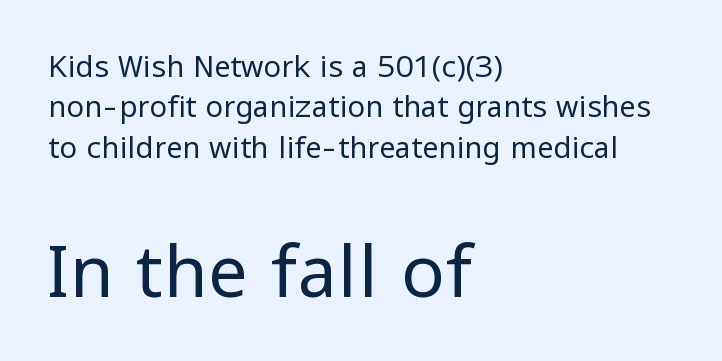
The image shows 72 px regular-weight sans-serif type, upright; set left-aligned, normal line spacing (1.39x), normal letter spacing, not underlined; the second (bottom) block is 2.48x larger; low stroke contrast and a medium x-height.
